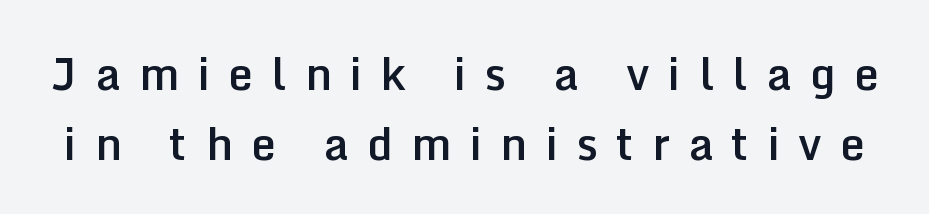
These words are printed semibold, heavier than regular yet not bold. Stroke terminals: plain, sans-serif. The area under the type is left untouched. A roman cut, with each character standing at attention.
